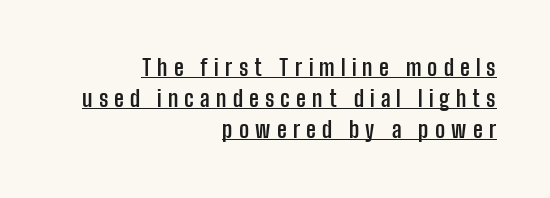
The font's upright variant was chosen for this text. Display-style spreading of the glyphs; the letterfit is very open. The lines in this sample share a right terminus and differ only in where they begin. Check the space under the baseline: a stroke is drawn there. Summary of weight: heavy, a full bold.
